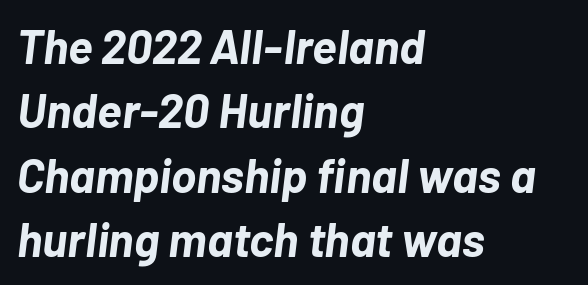
{"italic": "yes", "lean": "right", "slant_degrees": 7, "bold": "yes", "weight": "bold", "width": "normal", "stroke_contrast": "low", "x_height": "medium", "monospaced": "no", "underline": "no", "align": "left", "line_spacing": "normal", "line_spacing_ratio": 1.37, "letter_spacing": "normal", "letter_spacing_em": 0.0, "glyph_px": 47}
